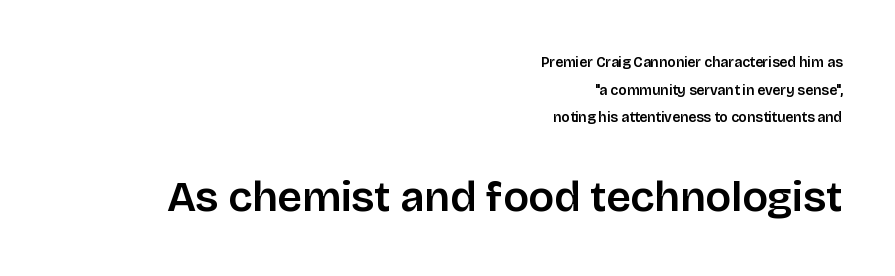
{"serif": "no", "italic": "no", "width": "normal", "stroke_contrast": "low", "x_height": "large", "monospaced": "no", "underline": "no", "align": "right", "line_spacing": "loose", "line_spacing_ratio": 1.98, "letter_spacing": "normal", "letter_spacing_em": 0.0, "larger_block": "second", "size_ratio": 3.07, "glyph_px": 43}
